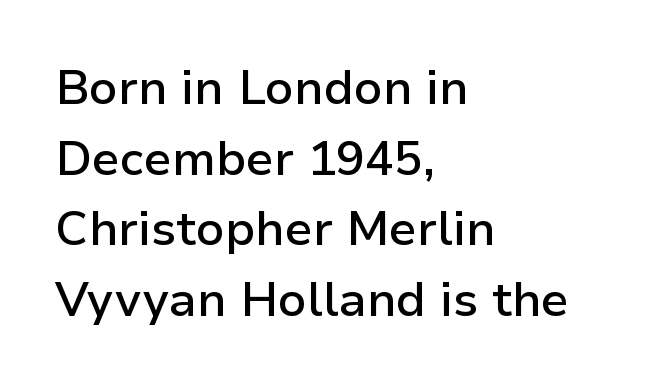
Q: Is the text bold? A: Semi-bold.
Q: Is the text italic (slanted)? A: No, it is upright.
Q: Is the typeface a serif or a sans-serif typeface? A: Sans-serif.
Q: Is the text underlined? A: No.
Q: How is the paragraph aligned? A: Left-aligned.
Q: Is the spacing between letters normal or unusually wide? A: Normal.
Q: Is the spacing between lines tight, normal or loose? A: Normal.
Q: Width (condensed, normal, or wide)? A: Normal.
Q: Stroke contrast? A: Low.
Q: x-height? A: Medium.
Q: Monospaced? A: No.
